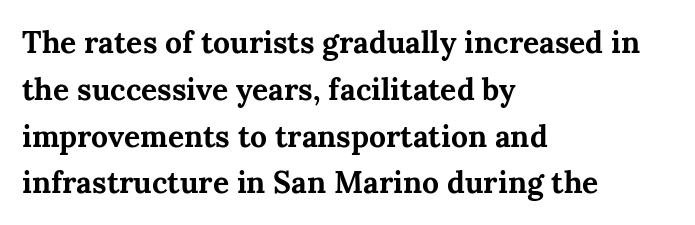
{"serif": "yes", "italic": "no", "bold": "yes", "weight": "bold", "width": "normal", "stroke_contrast": "medium", "x_height": "medium", "monospaced": "no", "underline": "no", "align": "left", "line_spacing": "normal", "line_spacing_ratio": 1.56, "letter_spacing": "normal", "letter_spacing_em": 0.0, "glyph_px": 30}
